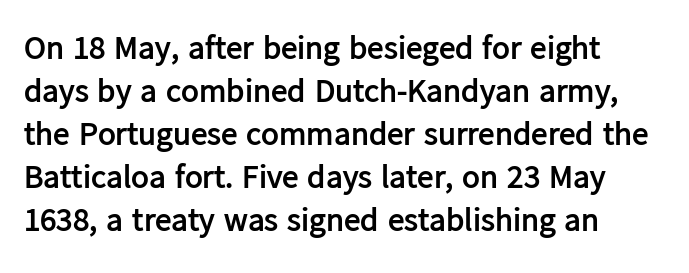
This is roman type, the default non-slanted kind. The line-height multiplier appears to be the usual default. Which margin do the lines hug? The left one — the right edge is uneven. Clear beneath every line of the passage.
